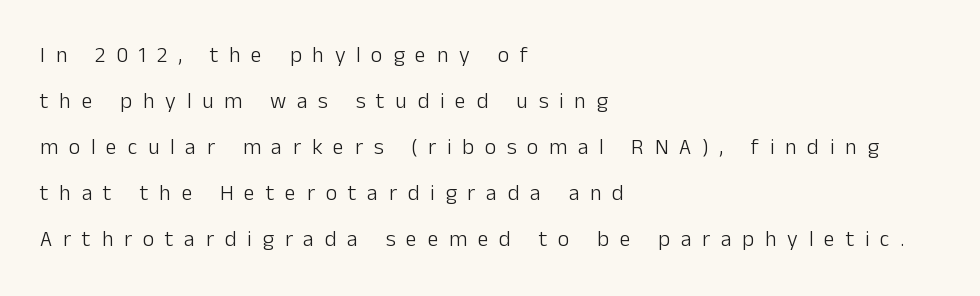
{"italic": "no", "bold": "no", "underline": "no", "align": "left", "line_spacing": "loose", "line_spacing_ratio": 2.09, "letter_spacing": "wide", "letter_spacing_em": 0.49, "glyph_px": 22}
